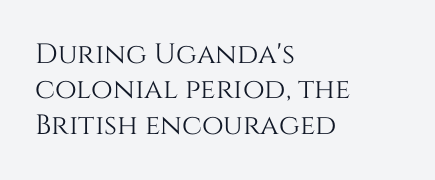
Q: Is the text italic (slanted)? A: No, it is upright.
Q: Is the text underlined? A: No.
Q: How is the paragraph aligned? A: Left-aligned.
Q: Is the spacing between letters normal or unusually wide? A: Normal.
Q: Is the spacing between lines tight, normal or loose? A: Normal.
Q: Width (condensed, normal, or wide)? A: Normal.
Q: Stroke contrast? A: Medium.
Q: x-height? A: Large.
Q: Monospaced? A: No.
